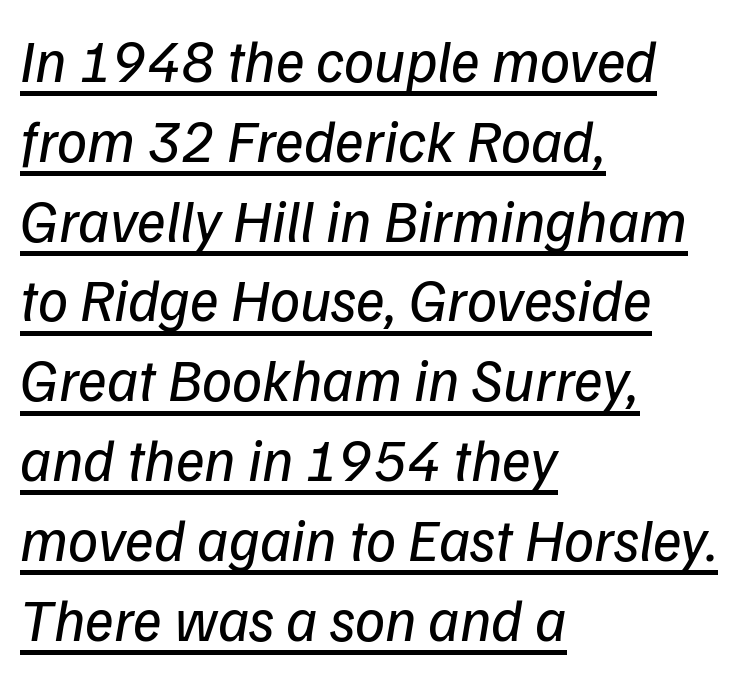
{"italic": "yes", "lean": "right", "slant_degrees": 9, "bold": "no", "weight": "regular", "width": "normal", "stroke_contrast": "low", "x_height": "medium", "monospaced": "no", "underline": "yes", "align": "left", "line_spacing": "normal", "line_spacing_ratio": 1.33, "letter_spacing": "normal", "letter_spacing_em": 0.0, "glyph_px": 60}
